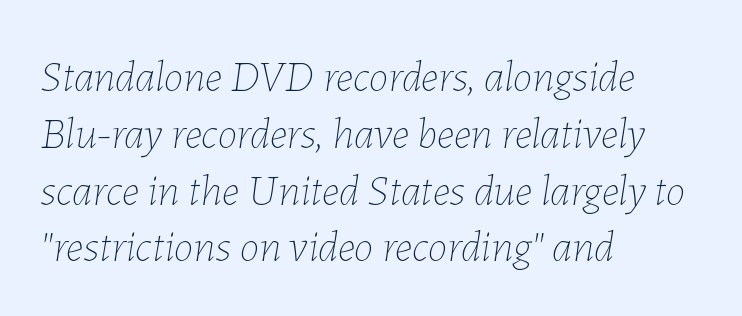
Line starts are locked; line ends wander. Only glyphs here, with clear space below each row. This sample uses an oblique cut, with every glyph tilted off the vertical. The letters advance in unequal steps, a hallmark of proportional type. What's the leading like? Ordinary, nothing unusual.
